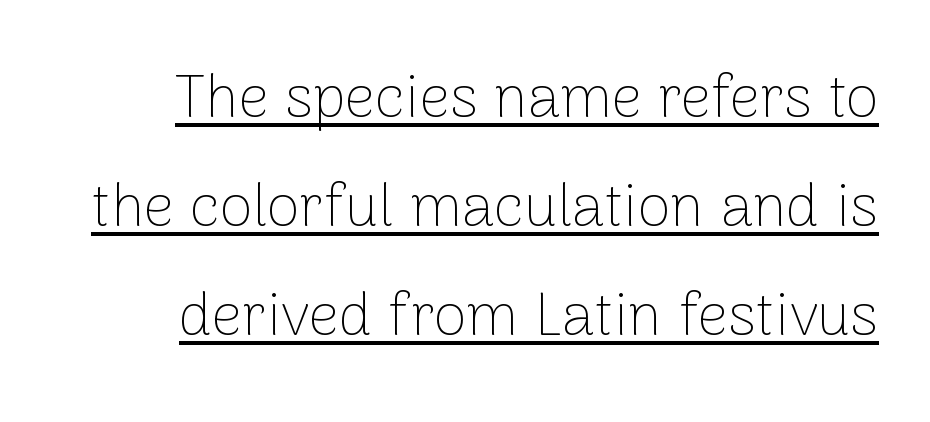
Q: Is the text bold? A: No.
Q: Is the text italic (slanted)? A: No, it is upright.
Q: Is the typeface a serif or a sans-serif typeface? A: Sans-serif.
Q: Is the text underlined? A: Yes.
Q: Is the spacing between letters normal or unusually wide? A: Normal.
Q: Width (condensed, normal, or wide)? A: Normal.
Q: Stroke contrast? A: Low.
Q: x-height? A: Medium.
Q: Monospaced? A: No.
